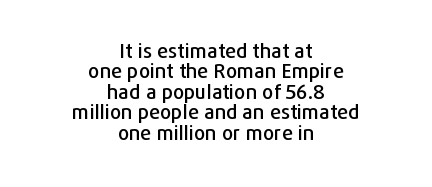
Posture: straight, roman, zero tilt. This sample trades vertical openness for compactness between lines. Underlining? Definitely not there. Leftover space on each line is divided equally before and after the words.
